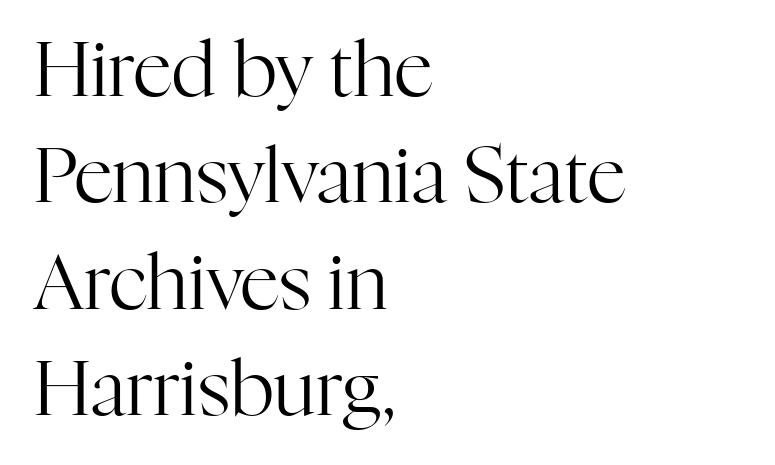
{"serif": "yes", "italic": "no", "bold": "no", "weight": "regular", "width": "normal", "stroke_contrast": "high", "x_height": "medium", "monospaced": "no", "underline": "no", "align": "left", "line_spacing": "normal", "line_spacing_ratio": 1.38, "letter_spacing": "normal", "letter_spacing_em": 0.0, "glyph_px": 77}
